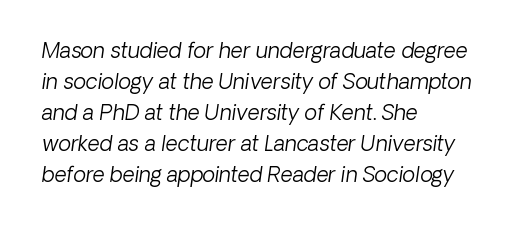
{"bold": "no", "underline": "no", "align": "left", "line_spacing": "normal", "line_spacing_ratio": 1.48, "letter_spacing": "normal", "letter_spacing_em": 0.0, "glyph_px": 21}
